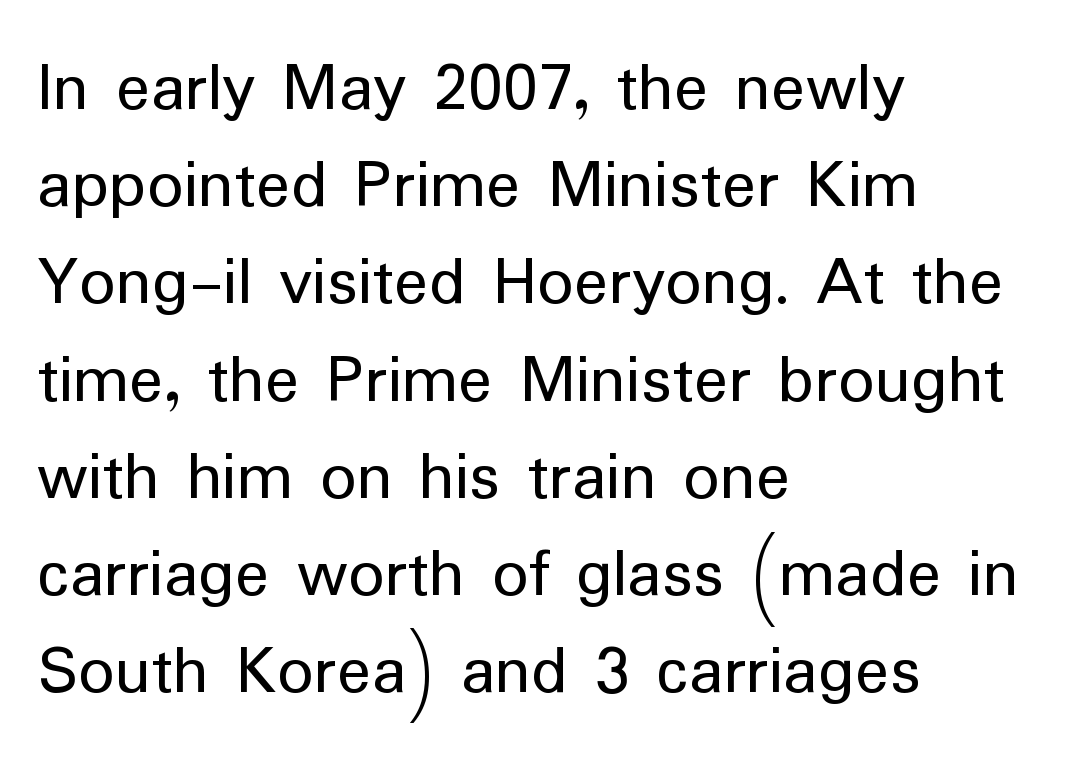
Q: Is the text bold? A: No.
Q: Is the text italic (slanted)? A: No, it is upright.
Q: Is the typeface a serif or a sans-serif typeface? A: Sans-serif.
Q: Is the text underlined? A: No.
Q: How is the paragraph aligned? A: Left-aligned.
Q: Is the spacing between letters normal or unusually wide? A: Normal.
Q: Is the spacing between lines tight, normal or loose? A: Normal.
Q: Width (condensed, normal, or wide)? A: Normal.
Q: Stroke contrast? A: Low.
Q: x-height? A: Medium.
Q: Monospaced? A: No.
